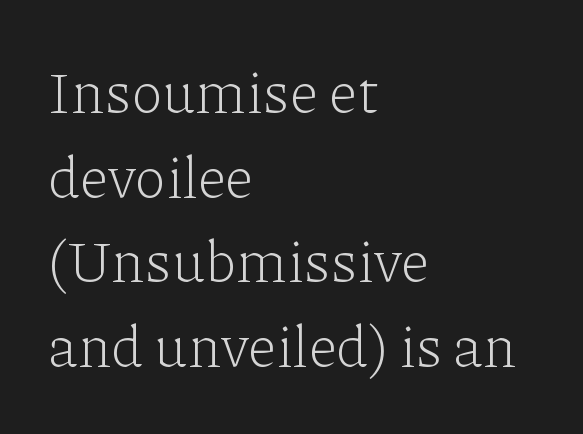
Counters stay open thanks to moderate or lighter strokes. Every character sits straight up, as roman type does. The line texture is even and compact thanks to regular tracking. These lines sit exactly where default settings would place them. The letters carry serifs — small finishing strokes at the ends of their stems. Is the block centered? No — it sits flush against the left margin.
